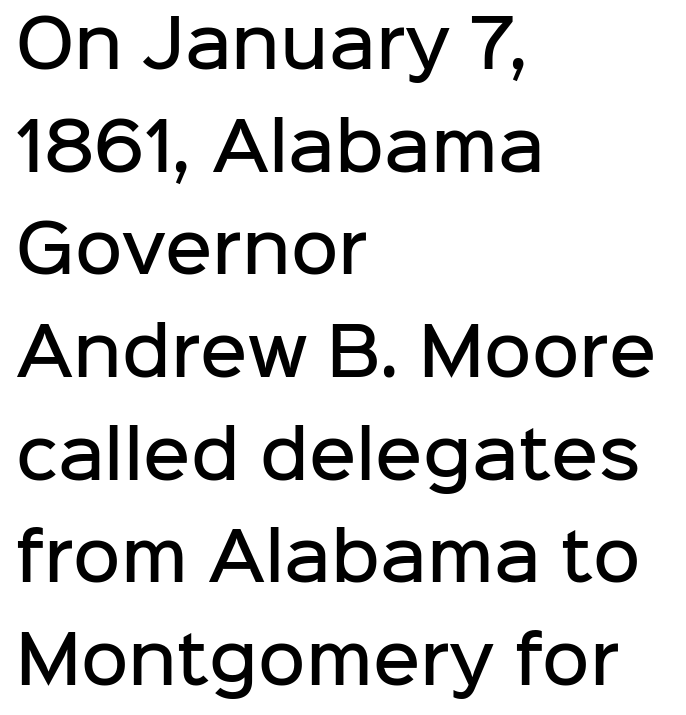
The image shows 65 px semibold sans-serif type, upright; set left-aligned, normal line spacing (1.58x), normal letter spacing, not underlined; low stroke contrast and a medium x-height.
